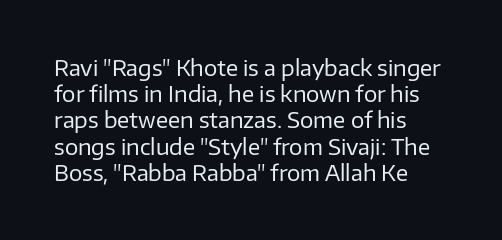
Q: Is the text bold? A: No.
Q: Is the text italic (slanted)? A: No, it is upright.
Q: Is the text underlined? A: No.
Q: How is the paragraph aligned? A: Left-aligned.
Q: Is the spacing between letters normal or unusually wide? A: Normal.
Q: Is the spacing between lines tight, normal or loose? A: Normal.
